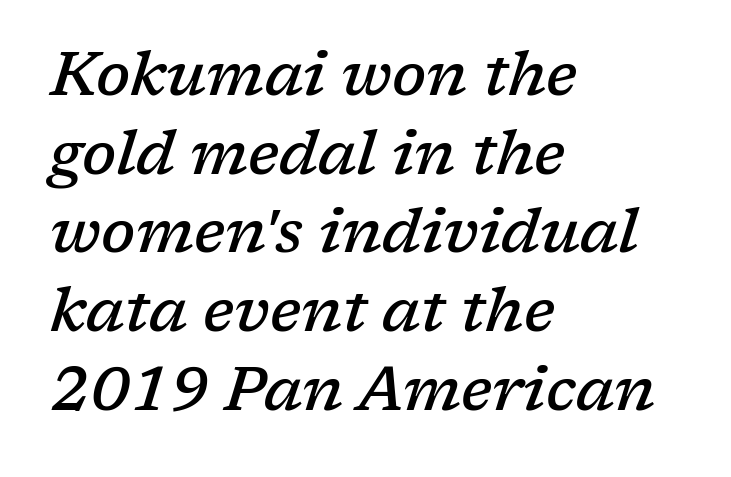
Q: Is the text bold? A: Semi-bold.
Q: Is the text italic (slanted)? A: Yes, it leans right by about 17 degrees.
Q: Is the typeface a serif or a sans-serif typeface? A: Serif.
Q: Is the text underlined? A: No.
Q: How is the paragraph aligned? A: Left-aligned.
Q: Is the spacing between letters normal or unusually wide? A: Normal.
Q: Is the spacing between lines tight, normal or loose? A: Normal.
Q: Width (condensed, normal, or wide)? A: Normal.
Q: Stroke contrast? A: Low.
Q: x-height? A: Medium.
Q: Monospaced? A: No.
